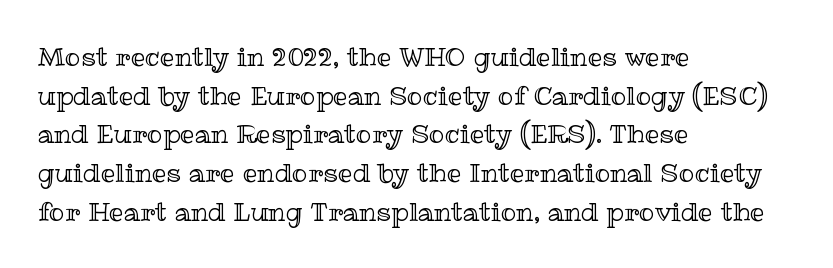
If you measured baseline to baseline, you'd find a middling distance. The line texture is even and compact thanks to regular tracking. Descender tails drop into unmarked territory. Posture: upright roman. Horizontally, the lines are justified to the leading edge only.
